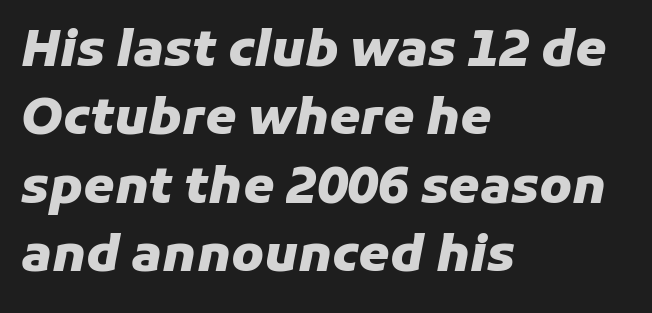
Think of a printed novel: that variable character pitch is what you see here. If you measured baseline to baseline, you'd find a middling distance. The letterforms sit shoulder to shoulder at normal distance. Words float on clear page, feet unadorned.
